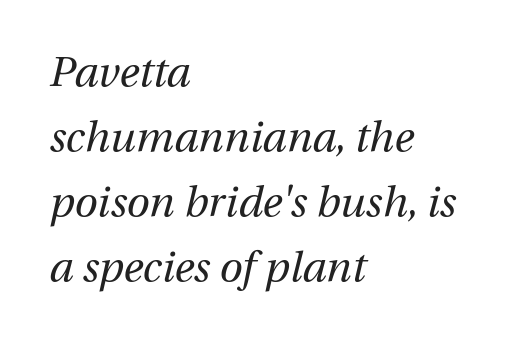
Looking at the ascenders, they clearly lean. All the whitespace from short lines collects on the right. Glyph-to-glyph distance matches everyday printed text. The font sits on the lighter half of the weight spectrum, regular included. The rendering uses natural spacing where letterforms have individual widths. Just letters on the line, the space beneath them empty.
